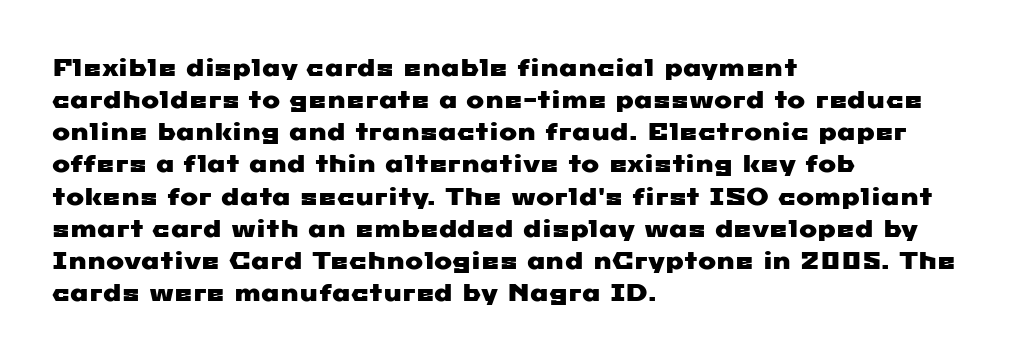
Q: Is the text underlined? A: No.
Q: How is the paragraph aligned? A: Left-aligned.
Q: Is the spacing between letters normal or unusually wide? A: Normal.
Q: Is the spacing between lines tight, normal or loose? A: Normal.
